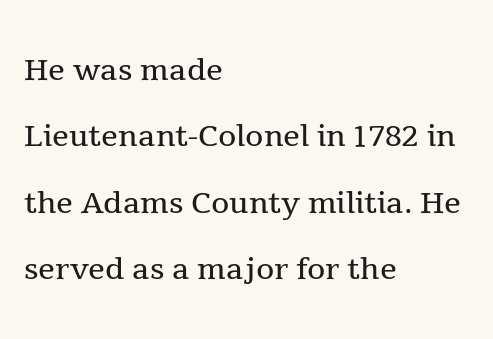
The image shows 42 px regular-weight serif type, upright; set left-aligned, normal line spacing (1.58x), normal letter spacing, not underlined; a medium x-height.
